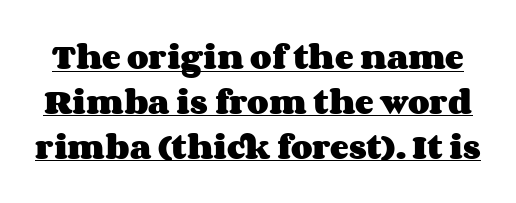
Is this a fixed-width face? No — the glyphs have proportional, varying widths. A baseline rule has been typeset under these characters. Baseline-to-baseline distance is the conventional proportion of letter height. The characters look thick and weighty, a clear bold. A roman cut, with each character standing at attention.
